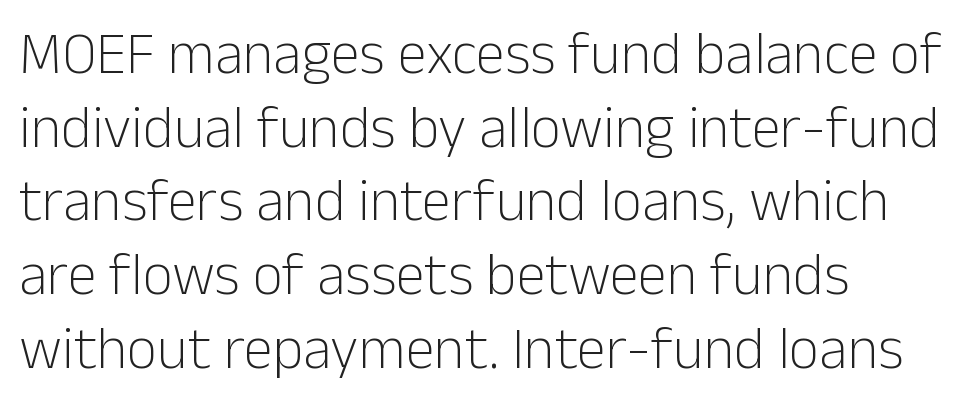
Nope, not italic — everything's standing straight. The tracking reads as untouched default to a designer's eye. A typesetter would call this leading conventional body-copy spacing. Are there feet on the stems? There aren't — it's a sans. The face used here is proportionally spaced, like ordinary book or web type. Heaviness? Minimal to ordinary, like unemphasized prose.
